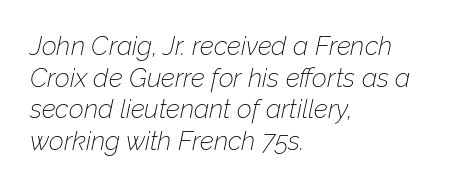
Q: Is the text bold? A: No.
Q: Is the text italic (slanted)? A: Yes, it leans right by about 12 degrees.
Q: Is the text underlined? A: No.
Q: How is the paragraph aligned? A: Left-aligned.
Q: Is the spacing between letters normal or unusually wide? A: Normal.
